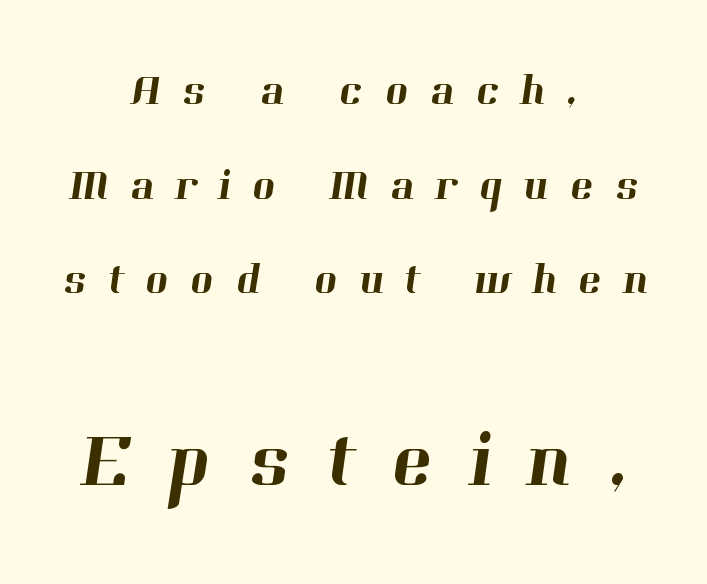
{"serif": "yes", "width": "normal", "stroke_contrast": "high", "x_height": "medium", "monospaced": "no", "underline": "no", "align": "center", "line_spacing": "loose", "line_spacing_ratio": 2.15, "letter_spacing": "wide", "letter_spacing_em": 0.48, "larger_block": "second", "size_ratio": 1.75, "glyph_px": 77}
